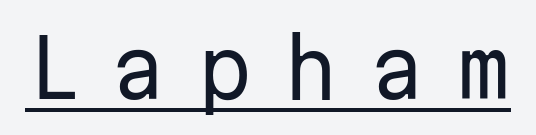
Fixed-width glyphs throughout — classic coding-font behaviour. Examine the stroke ends and you'll find no serifs. Unbolded letterforms with no extra heft. Substantial extra tracking has been applied to these lines.
